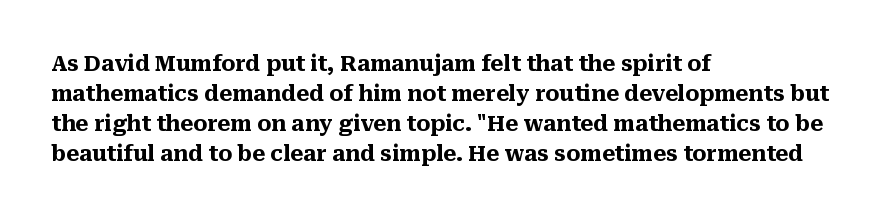
The image shows 21 px bold type, upright; set left-aligned, normal line spacing (1.43x), normal letter spacing, not underlined.
